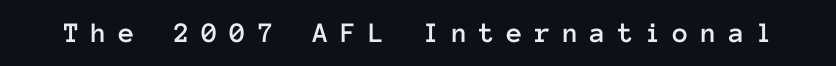
Q: Is the text italic (slanted)? A: No, it is upright.
Q: Is the text underlined? A: No.
Q: Is the spacing between letters normal or unusually wide? A: Unusually wide.
Q: Width (condensed, normal, or wide)? A: Normal.
Q: Stroke contrast? A: Low.
Q: x-height? A: Medium.
Q: Monospaced? A: Yes.
